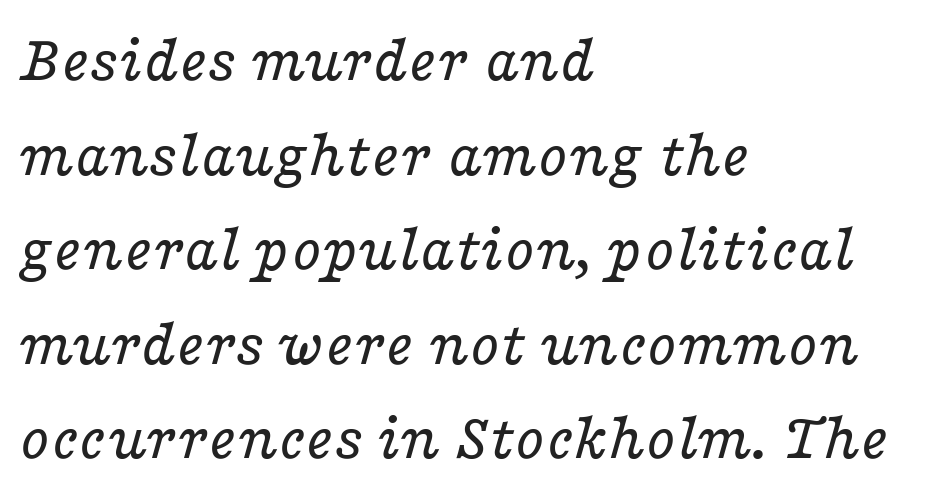
Descender tails drop into unmarked territory. Notice how the passage keeps a crisp vertical edge on the left only. A typesetter would call this zero additional tracking. Each letter's strokes conclude with small projecting serifs. No chunkiness to these letters — they're not bold. The block of text has a typical density, with ordinary space between rows.
